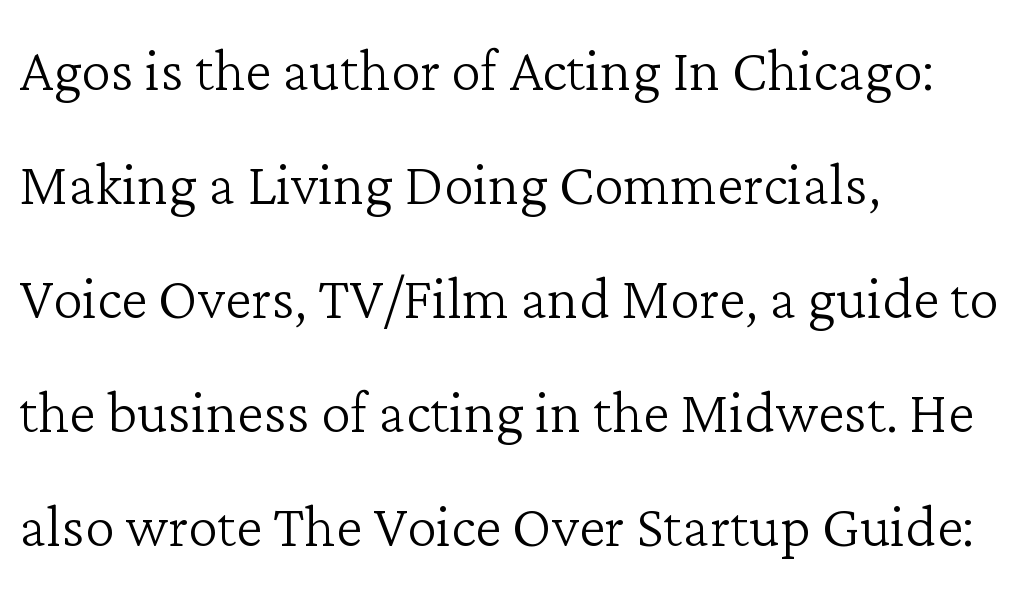
Check where the strokes stop: tiny serifs finish them off. A roman cut, with each character standing at attention. Heaviness? Minimal to ordinary, like unemphasized prose. The leading is moderate, giving the passage an even texture.
